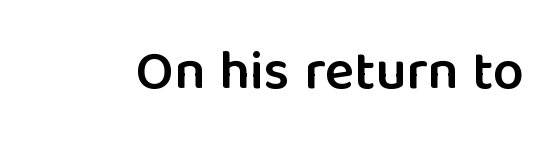
{"serif": "no", "italic": "no", "bold": "semi", "weight": "semibold", "width": "normal", "stroke_contrast": "low", "x_height": "medium", "monospaced": "no", "underline": "no", "letter_spacing": "normal", "letter_spacing_em": 0.0, "glyph_px": 55}
